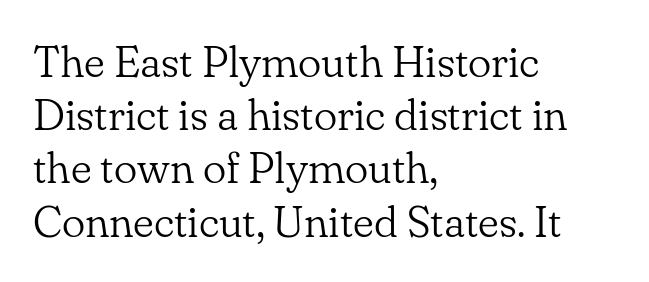
Q: Is the text bold? A: No.
Q: Is the text italic (slanted)? A: No, it is upright.
Q: Is the typeface a serif or a sans-serif typeface? A: Serif.
Q: Is the text underlined? A: No.
Q: How is the paragraph aligned? A: Left-aligned.
Q: Is the spacing between letters normal or unusually wide? A: Normal.
Q: Width (condensed, normal, or wide)? A: Normal.
Q: Stroke contrast? A: Low.
Q: x-height? A: Small.
Q: Monospaced? A: No.
